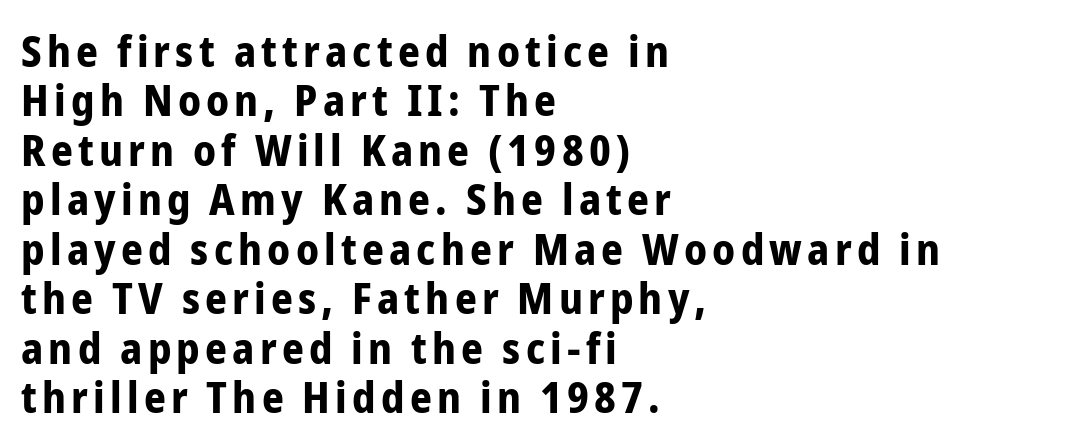
The image shows 43 px bold, condensed sans-serif type, upright; set left-aligned, tight line spacing (1.15x), not underlined; low stroke contrast and a medium x-height.
